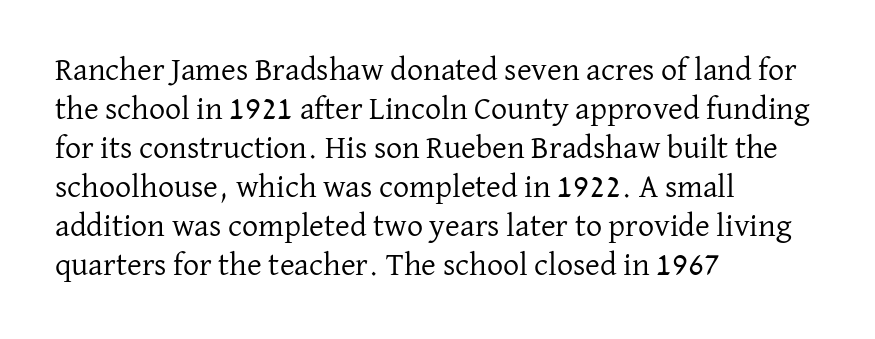
{"serif": "yes", "italic": "no", "bold": "no", "weight": "regular", "width": "normal", "stroke_contrast": "low", "x_height": "medium", "monospaced": "no", "underline": "no", "align": "left", "line_spacing_ratio": 1.22, "letter_spacing": "normal", "letter_spacing_em": 0.0, "glyph_px": 32}
